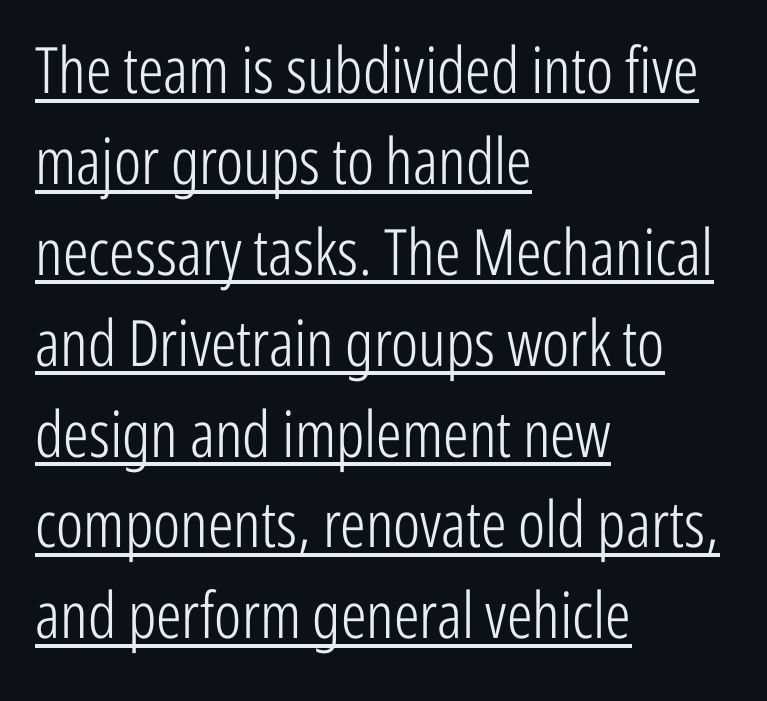
Q: Is the text bold? A: No.
Q: Is the text italic (slanted)? A: No, it is upright.
Q: Is the typeface a serif or a sans-serif typeface? A: Sans-serif.
Q: Is the text underlined? A: Yes.
Q: How is the paragraph aligned? A: Left-aligned.
Q: Is the spacing between letters normal or unusually wide? A: Normal.
Q: Is the spacing between lines tight, normal or loose? A: Normal.
Q: Width (condensed, normal, or wide)? A: Condensed.
Q: Stroke contrast? A: Low.
Q: x-height? A: Medium.
Q: Monospaced? A: No.
